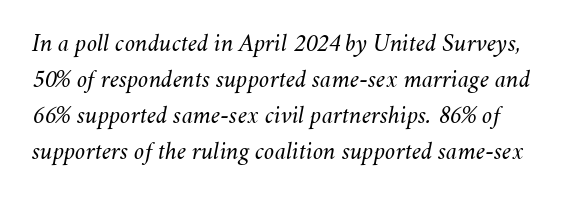
Regular leading. The strokes carry an ordinary text weight at most. Glance below the letters and you will spot only blank space. Rendered with sloped, italic letterforms. Between one letter and the next there's only the usual sliver of space.
